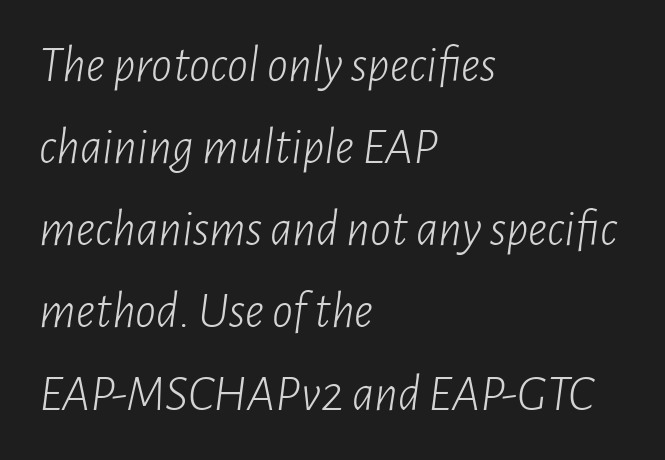
The text carries the slant typical of an italic or oblique font. Descender tails drop into unmarked territory. Spacing verdict: proportional, widths tailored to each character. The setting favours the left margin, as ordinary paragraphs usually do.
